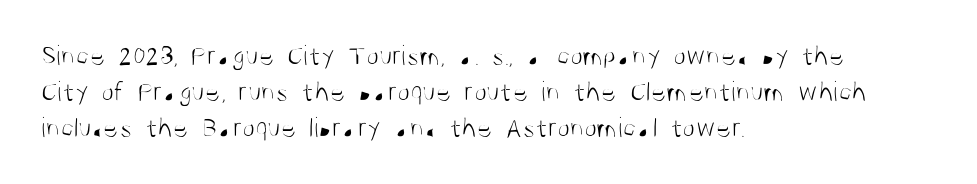
{"serif": "no", "italic": "no", "bold": "no", "weight": "light", "width": "condensed", "stroke_contrast": "medium", "x_height": "large", "monospaced": "no", "underline": "no", "align": "left", "line_spacing_ratio": 1.24, "letter_spacing": "normal", "letter_spacing_em": 0.0, "glyph_px": 29}
